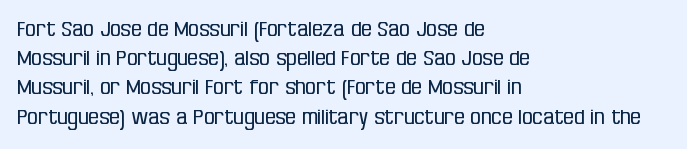
Q: Is the text bold? A: No.
Q: Is the text italic (slanted)? A: No, it is upright.
Q: Is the text underlined? A: No.
Q: How is the paragraph aligned? A: Left-aligned.
Q: Is the spacing between letters normal or unusually wide? A: Normal.
Q: Is the spacing between lines tight, normal or loose? A: Normal.
